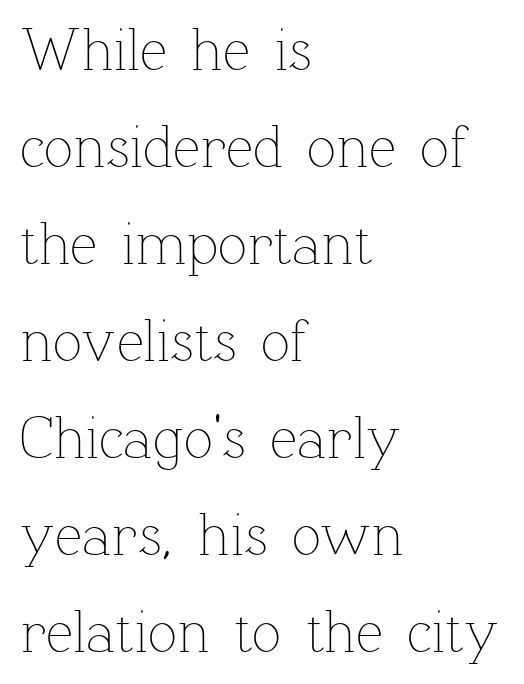
{"italic": "no", "bold": "no", "weight": "thin", "width": "normal", "stroke_contrast": "low", "x_height": "medium", "monospaced": "no", "underline": "no", "align": "left", "line_spacing": "normal", "line_spacing_ratio": 1.59, "letter_spacing": "normal", "letter_spacing_em": 0.0, "glyph_px": 61}
